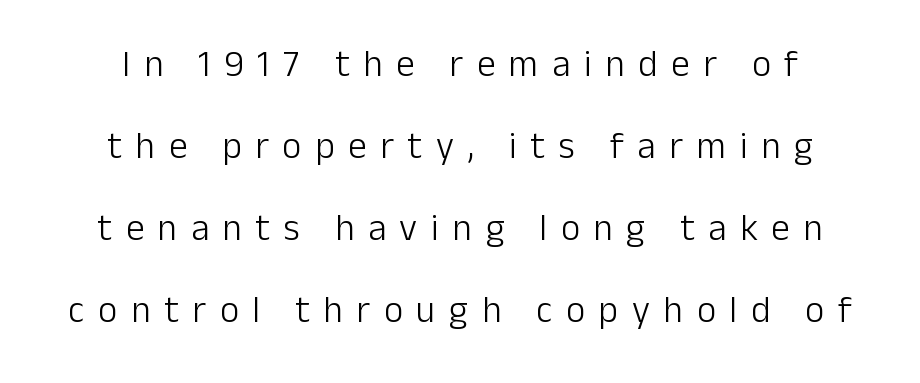
Q: Is the text bold? A: No.
Q: Is the text italic (slanted)? A: No, it is upright.
Q: Is the typeface a serif or a sans-serif typeface? A: Sans-serif.
Q: Is the text underlined? A: No.
Q: How is the paragraph aligned? A: Centered.
Q: Is the spacing between letters normal or unusually wide? A: Unusually wide.
Q: Is the spacing between lines tight, normal or loose? A: Loose.
Q: Width (condensed, normal, or wide)? A: Normal.
Q: Stroke contrast? A: Low.
Q: x-height? A: Medium.
Q: Monospaced? A: No.
